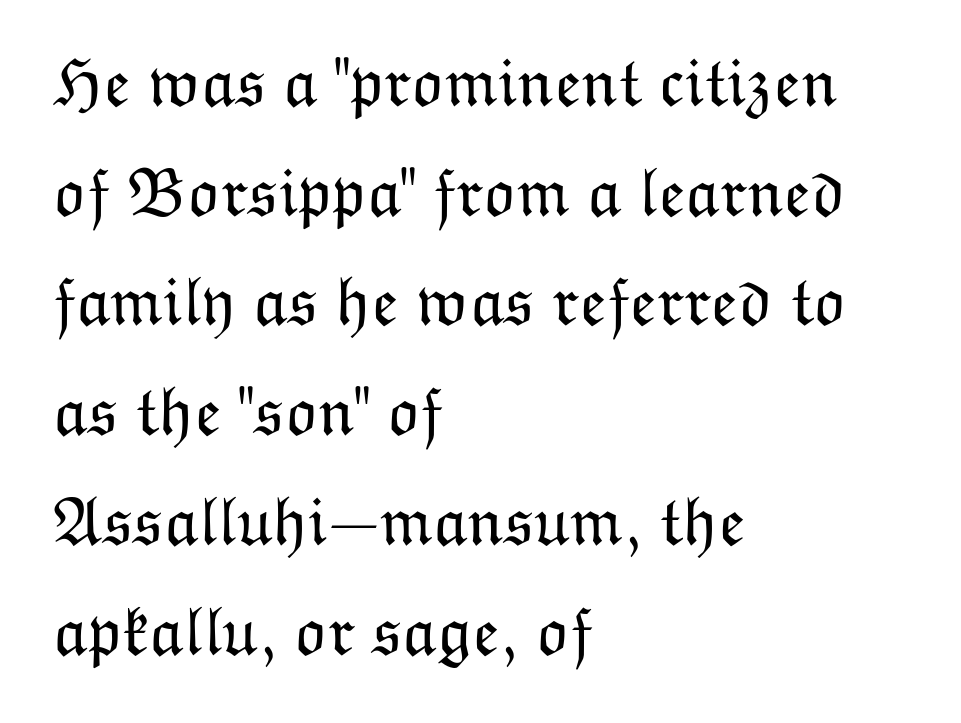
If you measured baseline to baseline, you'd find a middling distance. The foot of each line stays bare and open. The font sits on the lighter half of the weight spectrum, regular included. The axis of the letterforms is exactly vertical. Short and long lines alike share a common starting point at left.
